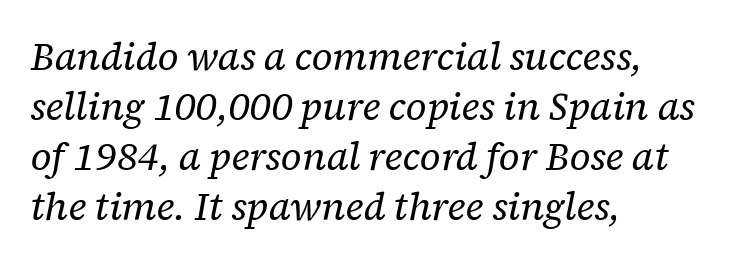
{"serif": "yes", "italic": "yes", "lean": "right", "slant_degrees": 12, "bold": "no", "weight": "regular", "width": "normal", "stroke_contrast": "low", "x_height": "medium", "monospaced": "no", "underline": "no", "align": "left", "line_spacing": "normal", "line_spacing_ratio": 1.32, "letter_spacing": "normal", "letter_spacing_em": 0.0, "glyph_px": 38}
